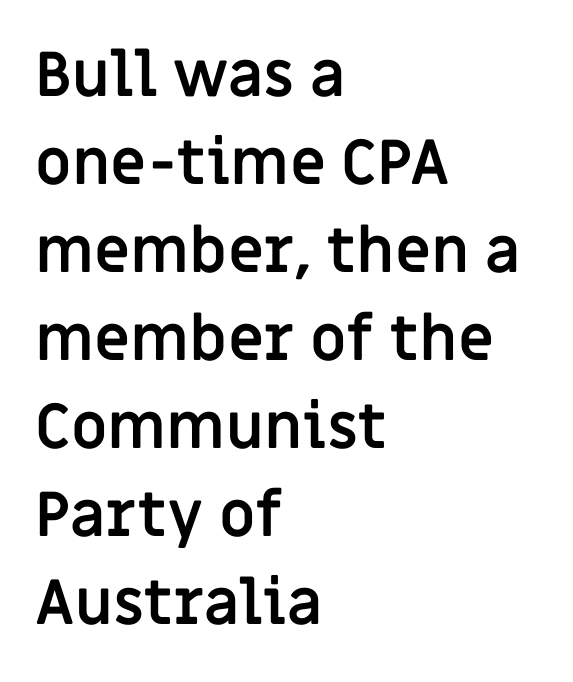
Q: Is the text bold? A: Yes.
Q: Is the text italic (slanted)? A: No, it is upright.
Q: Is the typeface a serif or a sans-serif typeface? A: Sans-serif.
Q: Is the text underlined? A: No.
Q: How is the paragraph aligned? A: Left-aligned.
Q: Is the spacing between letters normal or unusually wide? A: Normal.
Q: Is the spacing between lines tight, normal or loose? A: Normal.
Q: Width (condensed, normal, or wide)? A: Normal.
Q: Stroke contrast? A: Low.
Q: x-height? A: Large.
Q: Monospaced? A: No.
